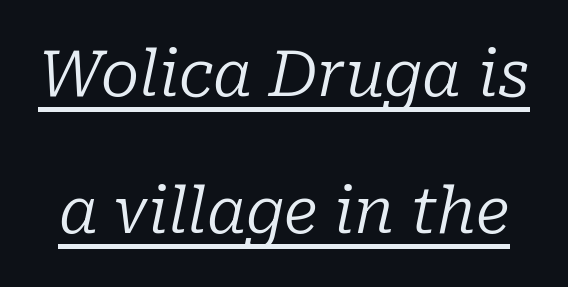
{"serif": "yes", "italic": "yes", "lean": "right", "slant_degrees": 10, "bold": "no", "weight": "regular", "width": "normal", "stroke_contrast": "low", "x_height": "medium", "monospaced": "no", "underline": "yes", "line_spacing": "loose", "line_spacing_ratio": 2.18, "letter_spacing": "normal", "letter_spacing_em": 0.0, "glyph_px": 63}
